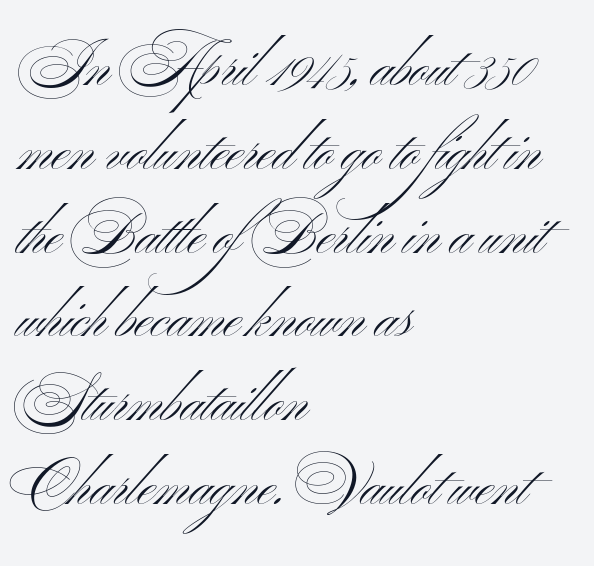
The type is set solid horizontally, with unmodified tracking. Honestly, there is no underline to notice here at all. The rendering uses a moderate line-height, typical for paragraphs. Are there feet on the stems? There aren't — it's a sans. The rendering anchors every line to the left-hand side.
